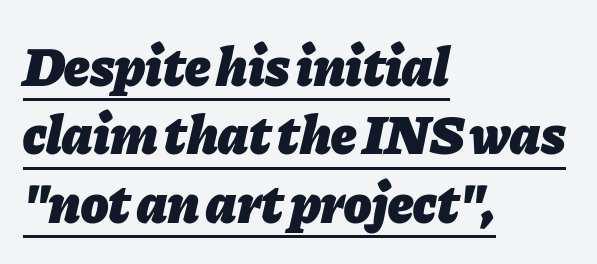
Compared with a centered layout, this one pins lines to the left instead. A typesetter would call this proportional, since set widths differ per character. Compared with an ordinary text face, these strokes are far heavier — a full bold. Compared with typical body copy, the letter spacing here is the same.
